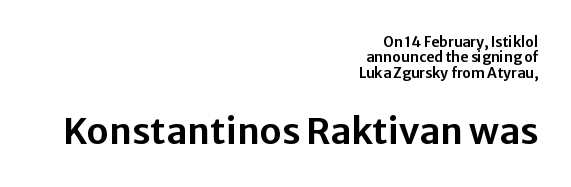
The image shows 36 px sans-serif type, upright; set right-aligned, tight line spacing (1.1x), normal letter spacing, not underlined; the second (bottom) block is 2.57x larger; low stroke contrast and a medium x-height.
